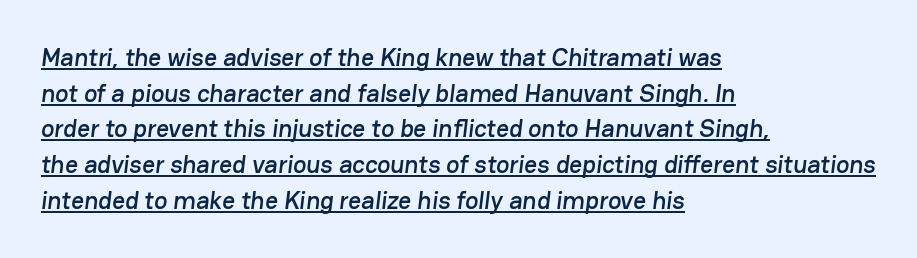
Q: Is the text underlined? A: Yes.
Q: How is the paragraph aligned? A: Left-aligned.
Q: Is the spacing between letters normal or unusually wide? A: Normal.
Q: Is the spacing between lines tight, normal or loose? A: Normal.
